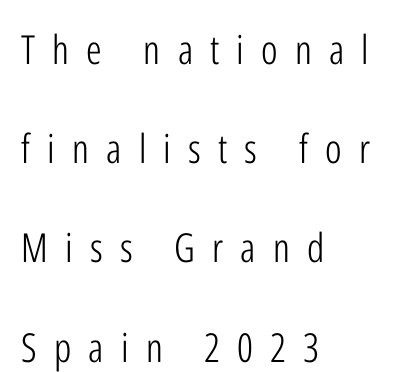
The image shows 40 px light, condensed sans-serif type, upright; set left-aligned, loose line spacing (2.48x), unusually wide letter spacing (+0.43 em), not underlined; low stroke contrast and a medium x-height.
